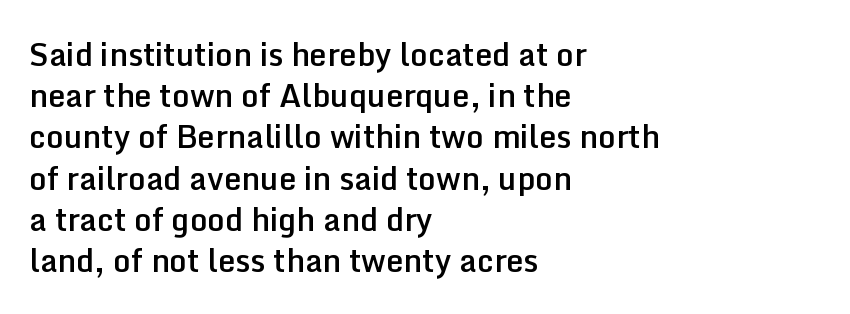
Q: Is the text bold? A: Semi-bold.
Q: Is the text italic (slanted)? A: No, it is upright.
Q: Is the typeface a serif or a sans-serif typeface? A: Sans-serif.
Q: Is the text underlined? A: No.
Q: How is the paragraph aligned? A: Left-aligned.
Q: Is the spacing between letters normal or unusually wide? A: Normal.
Q: Is the spacing between lines tight, normal or loose? A: Normal.
Q: Width (condensed, normal, or wide)? A: Normal.
Q: Stroke contrast? A: Low.
Q: x-height? A: Medium.
Q: Monospaced? A: No.
